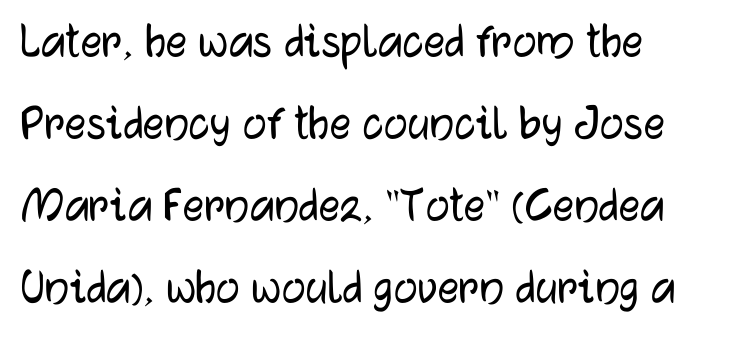
Q: Is the text italic (slanted)? A: No, it is upright.
Q: Is the typeface a serif or a sans-serif typeface? A: Sans-serif.
Q: Is the text underlined? A: No.
Q: How is the paragraph aligned? A: Left-aligned.
Q: Is the spacing between letters normal or unusually wide? A: Normal.
Q: Is the spacing between lines tight, normal or loose? A: Normal.
Q: Width (condensed, normal, or wide)? A: Normal.
Q: Stroke contrast? A: Low.
Q: x-height? A: Medium.
Q: Monospaced? A: No.
